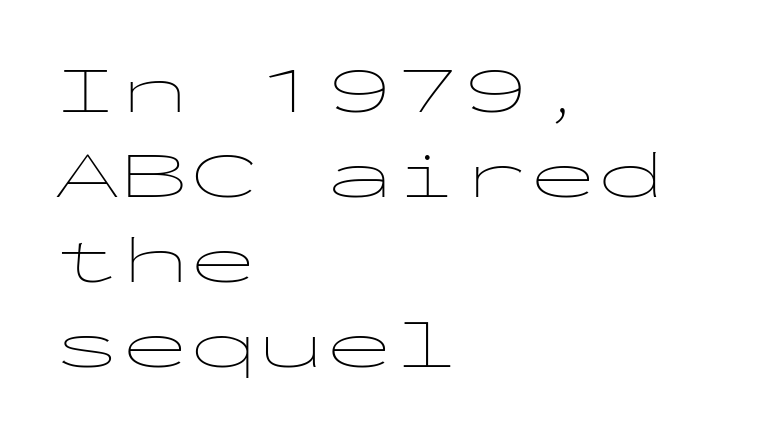
The image shows 68 px thin, wide sans-serif type, upright, monospaced; set left-aligned, normal line spacing (1.25x), normal letter spacing, not underlined; low stroke contrast and a medium x-height.
